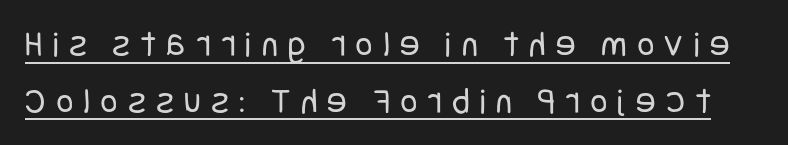
{"serif": "no", "italic": "no", "bold": "no", "weight": "regular", "width": "condensed", "stroke_contrast": "low", "x_height": "large", "underline": "yes", "line_spacing": "normal", "line_spacing_ratio": 1.53, "letter_spacing": "wide", "letter_spacing_em": 0.28, "glyph_px": 37}
